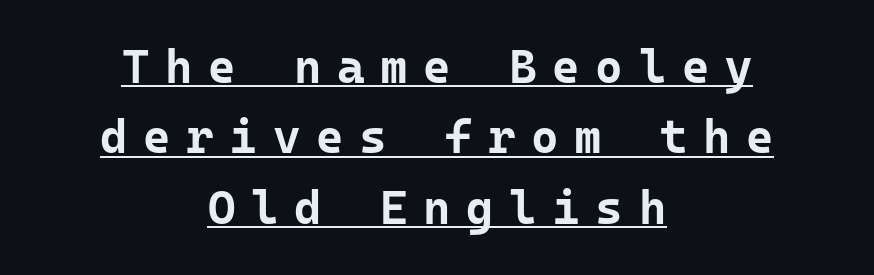
Here the designer chose a console-style face with uniform glyph widths. Each glyph is drawn with heavy, bold strokes. Style check: upright. This rendering employs a face without finishing strokes, i.e., a sans-serif. Layout note: lines centered. Every word sits above its own underline.
